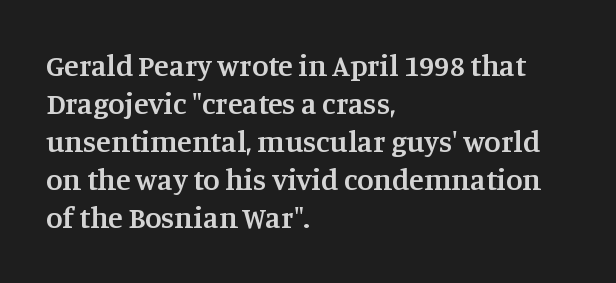
Q: Is the text bold? A: Semi-bold.
Q: Is the text italic (slanted)? A: No, it is upright.
Q: Is the typeface a serif or a sans-serif typeface? A: Serif.
Q: Is the text underlined? A: No.
Q: How is the paragraph aligned? A: Left-aligned.
Q: Is the spacing between letters normal or unusually wide? A: Normal.
Q: Is the spacing between lines tight, normal or loose? A: Normal.
Q: Width (condensed, normal, or wide)? A: Normal.
Q: Stroke contrast? A: Medium.
Q: x-height? A: Large.
Q: Monospaced? A: No.
